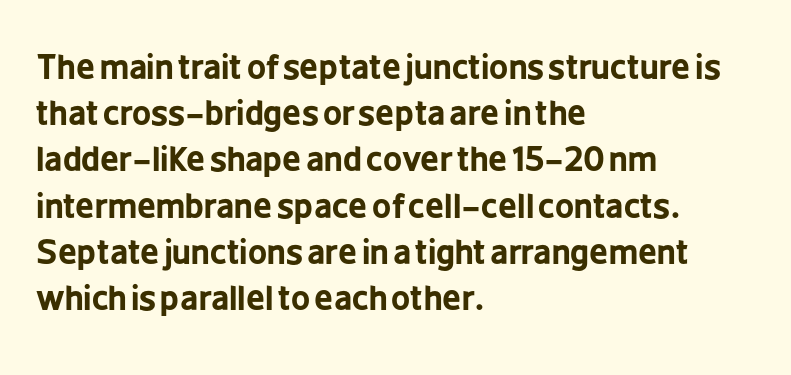
The image shows 33 px bold, condensed sans-serif type, upright; set left-aligned, normal line spacing (1.4x), normal letter spacing, not underlined; low stroke contrast and a medium x-height.
